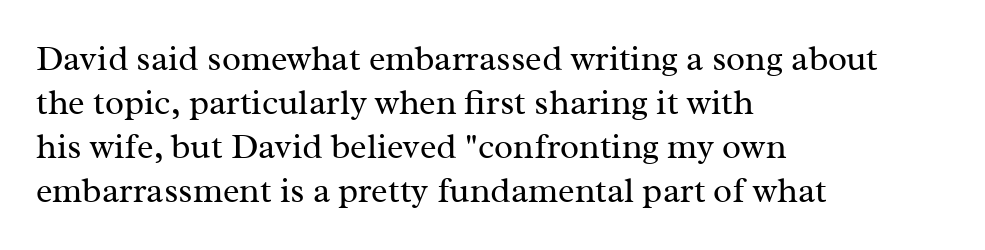
The image shows 35 px regular-weight serif type, upright; set left-aligned, normal line spacing (1.26x), normal letter spacing, not underlined; medium stroke contrast and a medium x-height.
